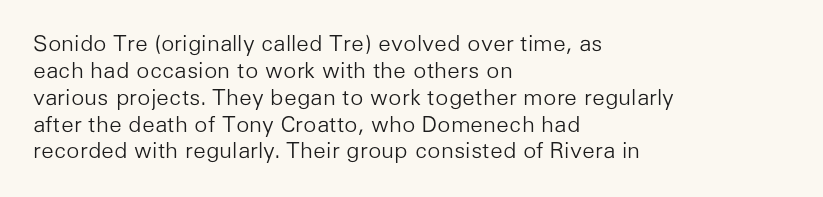
Q: Is the text bold? A: No.
Q: Is the text italic (slanted)? A: No, it is upright.
Q: Is the text underlined? A: No.
Q: How is the paragraph aligned? A: Left-aligned.
Q: Is the spacing between letters normal or unusually wide? A: Normal.
